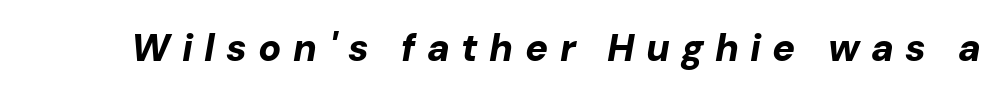
{"italic": "yes", "lean": "right", "slant_degrees": 10, "bold": "yes", "weight": "bold", "width": "normal", "stroke_contrast": "low", "x_height": "medium", "monospaced": "no", "underline": "no", "letter_spacing": "wide", "letter_spacing_em": 0.3, "glyph_px": 38}
